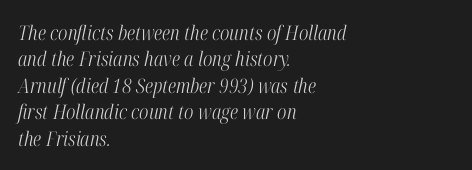
{"italic": "yes", "lean": "right", "slant_degrees": 12, "bold": "no", "underline": "no", "align": "left", "line_spacing": "normal", "line_spacing_ratio": 1.32, "letter_spacing": "normal", "letter_spacing_em": 0.0, "glyph_px": 20}
